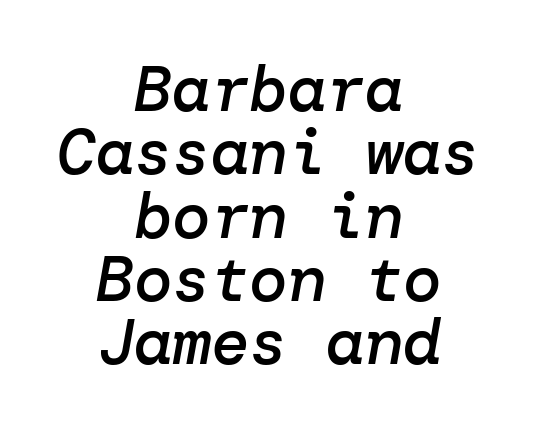
Q: Is the text bold? A: Semi-bold.
Q: Is the text italic (slanted)? A: Yes, it leans right by about 10 degrees.
Q: Is the text underlined? A: No.
Q: How is the paragraph aligned? A: Centered.
Q: Is the spacing between letters normal or unusually wide? A: Normal.
Q: Is the spacing between lines tight, normal or loose? A: Tight.
Q: Width (condensed, normal, or wide)? A: Normal.
Q: Stroke contrast? A: Low.
Q: x-height? A: Medium.
